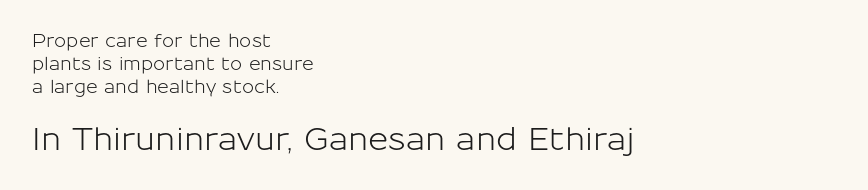
Q: Is the text italic (slanted)? A: No, it is upright.
Q: Is the typeface a serif or a sans-serif typeface? A: Sans-serif.
Q: Is the text underlined? A: No.
Q: How is the paragraph aligned? A: Left-aligned.
Q: Is the spacing between letters normal or unusually wide? A: Normal.
Q: Is the spacing between lines tight, normal or loose? A: Normal.
Q: Which block of text is set in a larger size, the first (top) or the second (bottom)? A: The second (bottom) one.
Q: Width (condensed, normal, or wide)? A: Normal.
Q: Stroke contrast? A: Low.
Q: x-height? A: Medium.
Q: Monospaced? A: No.
